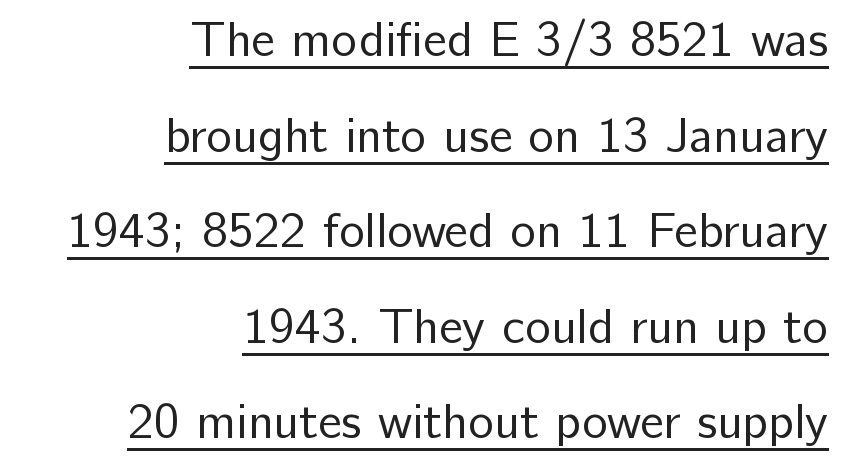
{"serif": "no", "italic": "no", "bold": "no", "weight": "regular", "width": "normal", "stroke_contrast": "low", "x_height": "medium", "monospaced": "no", "underline": "yes", "align": "right", "line_spacing": "loose", "line_spacing_ratio": 1.95, "letter_spacing": "normal", "letter_spacing_em": 0.0, "glyph_px": 49}
